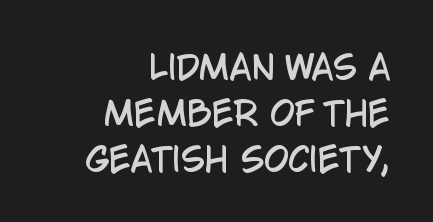
The image shows 32 px condensed sans-serif type, upright; set right-aligned, normal line spacing (1.44x), normal letter spacing, not underlined; low stroke contrast and a large x-height.
